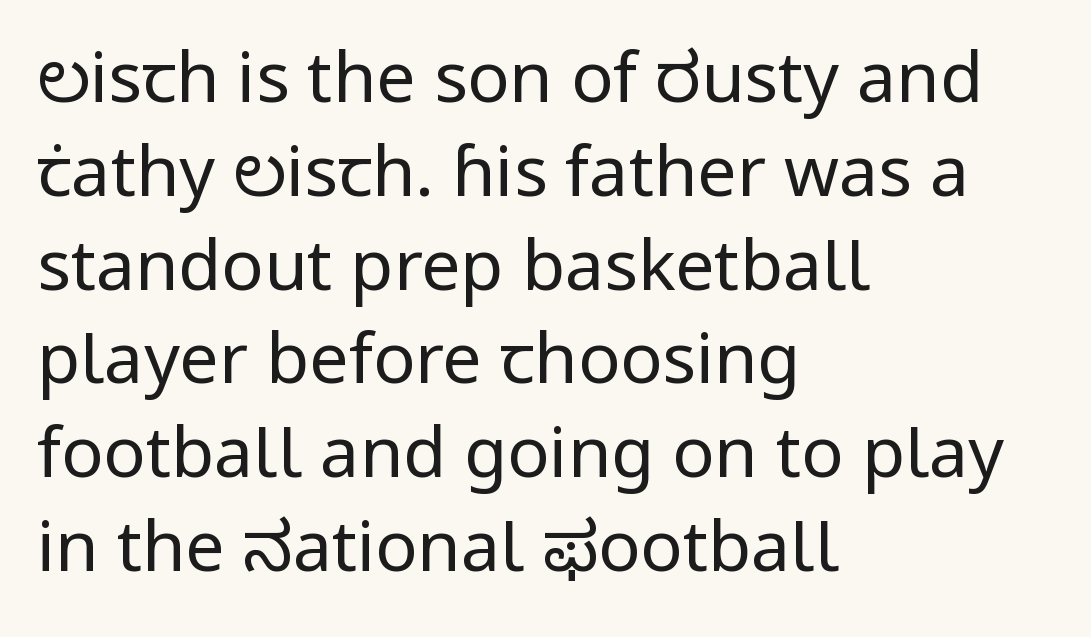
Q: Is the text bold? A: No.
Q: Is the text italic (slanted)? A: No, it is upright.
Q: Is the typeface a serif or a sans-serif typeface? A: Sans-serif.
Q: Is the text underlined? A: No.
Q: How is the paragraph aligned? A: Left-aligned.
Q: Is the spacing between letters normal or unusually wide? A: Normal.
Q: Is the spacing between lines tight, normal or loose? A: Normal.
Q: Width (condensed, normal, or wide)? A: Normal.
Q: Stroke contrast? A: Low.
Q: x-height? A: Medium.
Q: Monospaced? A: No.
